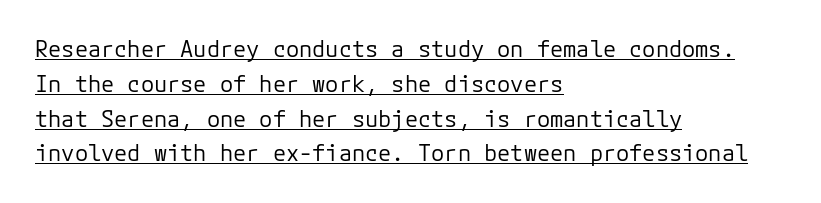
Q: Is the text bold? A: No.
Q: Is the text italic (slanted)? A: No, it is upright.
Q: Is the text underlined? A: Yes.
Q: How is the paragraph aligned? A: Left-aligned.
Q: Is the spacing between letters normal or unusually wide? A: Normal.
Q: Is the spacing between lines tight, normal or loose? A: Normal.
